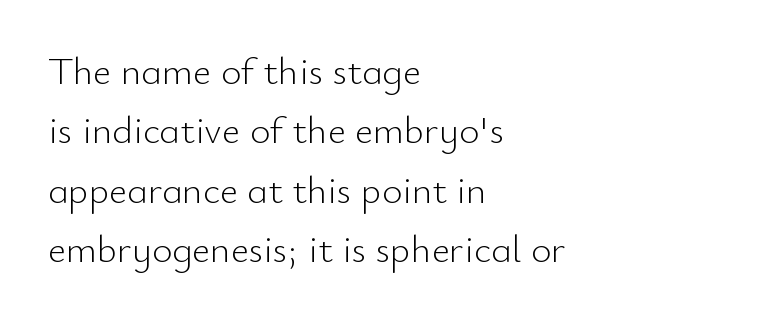
Q: Is the text bold? A: No.
Q: Is the text italic (slanted)? A: No, it is upright.
Q: Is the typeface a serif or a sans-serif typeface? A: Sans-serif.
Q: Is the text underlined? A: No.
Q: How is the paragraph aligned? A: Left-aligned.
Q: Is the spacing between letters normal or unusually wide? A: Normal.
Q: Is the spacing between lines tight, normal or loose? A: Normal.
Q: Width (condensed, normal, or wide)? A: Normal.
Q: Stroke contrast? A: Low.
Q: x-height? A: Small.
Q: Monospaced? A: No.
